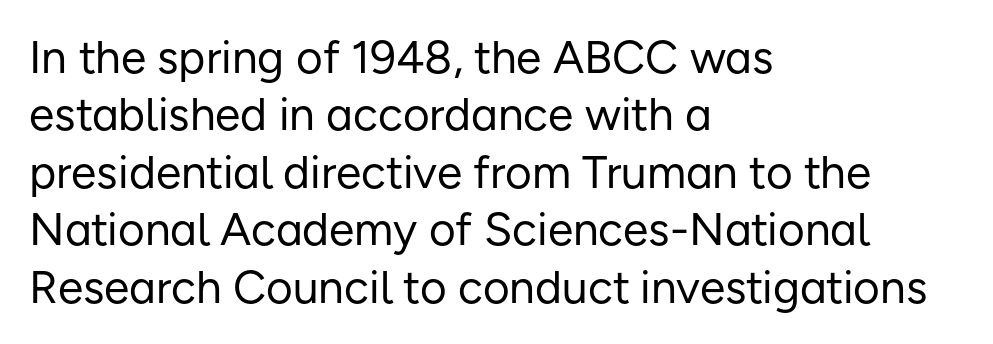
The words here are not underlined. A roman cut, with each character standing at attention. There is no visible air inserted between adjacent glyphs. The type family on display is of the sans-serif kind.
